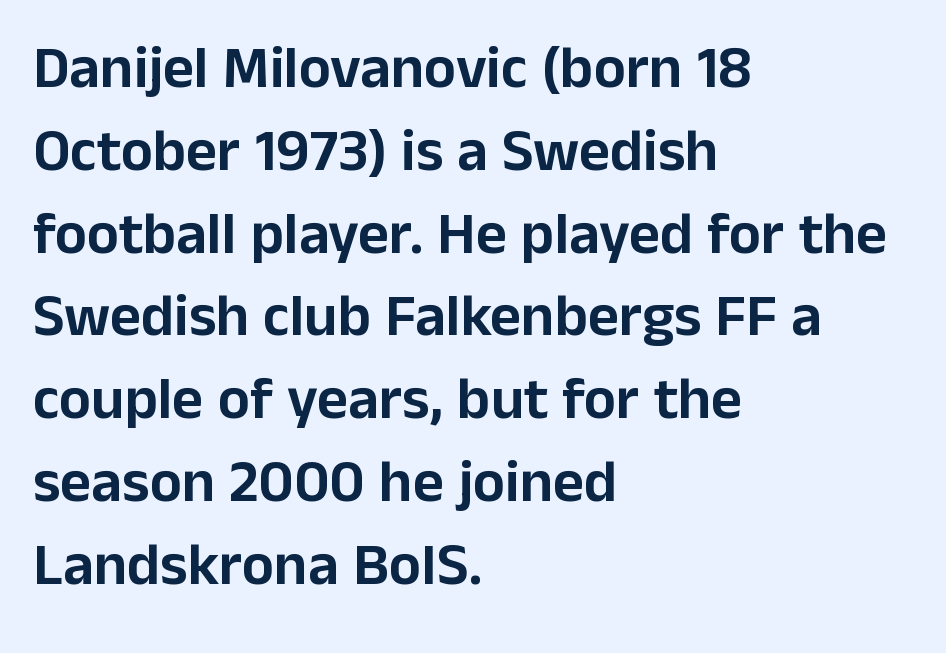
{"serif": "no", "italic": "no", "width": "normal", "stroke_contrast": "low", "x_height": "medium", "monospaced": "no", "underline": "no", "align": "left", "line_spacing": "normal", "line_spacing_ratio": 1.38, "letter_spacing": "normal", "letter_spacing_em": 0.0, "glyph_px": 60}
